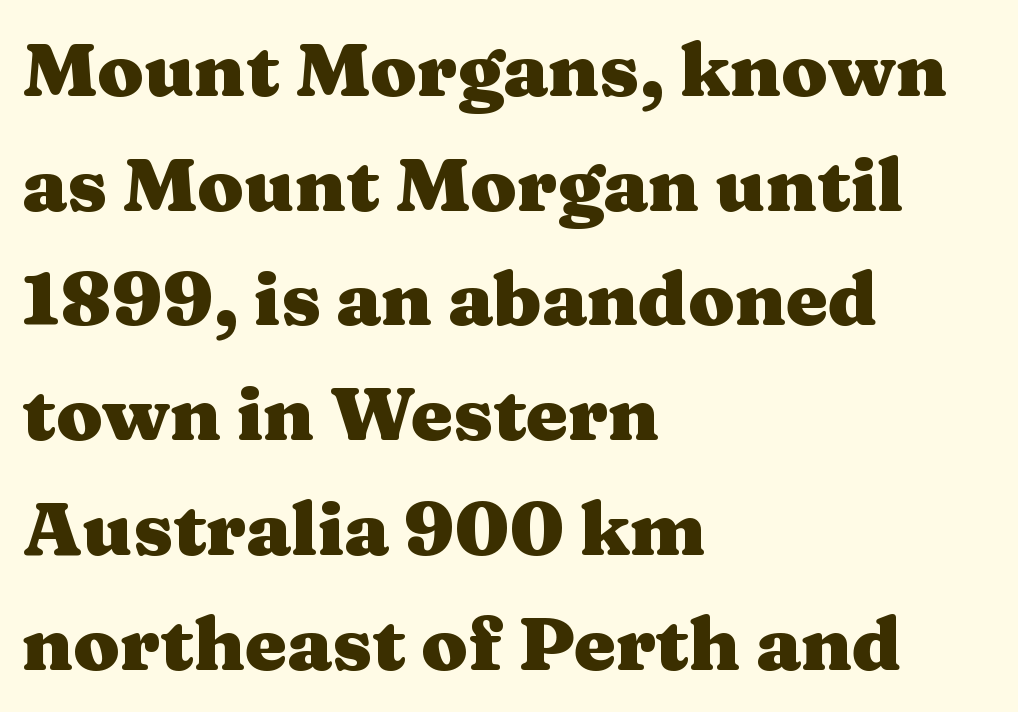
Q: Is the text bold? A: Yes.
Q: Is the text italic (slanted)? A: No, it is upright.
Q: Is the typeface a serif or a sans-serif typeface? A: Serif.
Q: Is the text underlined? A: No.
Q: How is the paragraph aligned? A: Left-aligned.
Q: Is the spacing between letters normal or unusually wide? A: Normal.
Q: Is the spacing between lines tight, normal or loose? A: Normal.
Q: Width (condensed, normal, or wide)? A: Wide.
Q: Stroke contrast? A: Medium.
Q: x-height? A: Medium.
Q: Monospaced? A: No.
